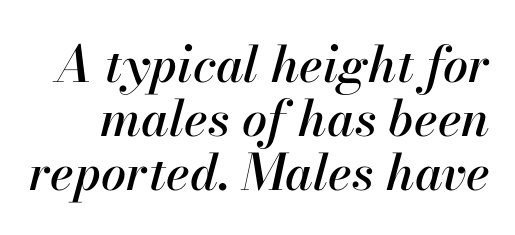
{"italic": "yes", "lean": "right", "slant_degrees": 13, "width": "normal", "stroke_contrast": "high", "x_height": "small", "monospaced": "no", "underline": "no", "line_spacing": "tight", "line_spacing_ratio": 1.08, "letter_spacing": "normal", "letter_spacing_em": 0.0, "glyph_px": 50}
